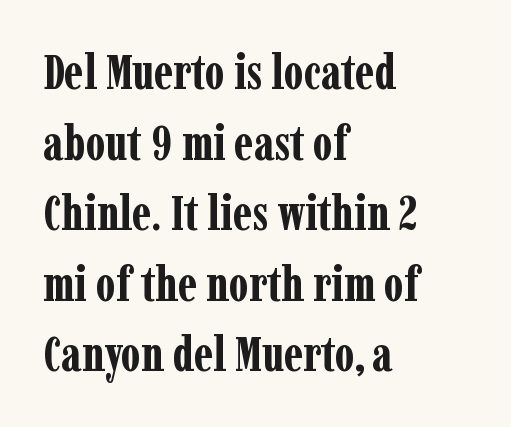
{"serif": "yes", "italic": "no", "bold": "yes", "weight": "bold", "width": "condensed", "stroke_contrast": "low", "x_height": "medium", "monospaced": "no", "underline": "no", "align": "left", "line_spacing": "normal", "line_spacing_ratio": 1.47, "letter_spacing": "normal", "letter_spacing_em": 0.0, "glyph_px": 48}
